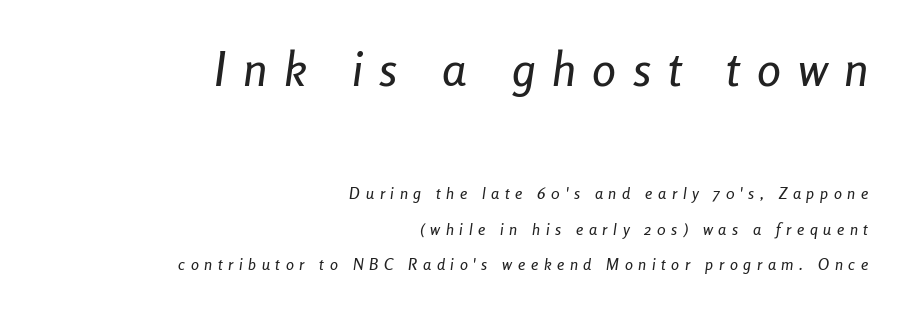
Q: Is the text italic (slanted)? A: Yes, it leans right by about 8 degrees.
Q: Is the text underlined? A: No.
Q: How is the paragraph aligned? A: Right-aligned.
Q: Is the spacing between letters normal or unusually wide? A: Unusually wide.
Q: Is the spacing between lines tight, normal or loose? A: Loose.
Q: Which block of text is set in a larger size, the first (top) or the second (bottom)? A: The first (top) one.
Q: Width (condensed, normal, or wide)? A: Condensed.
Q: Stroke contrast? A: Low.
Q: x-height? A: Medium.
Q: Monospaced? A: No.
